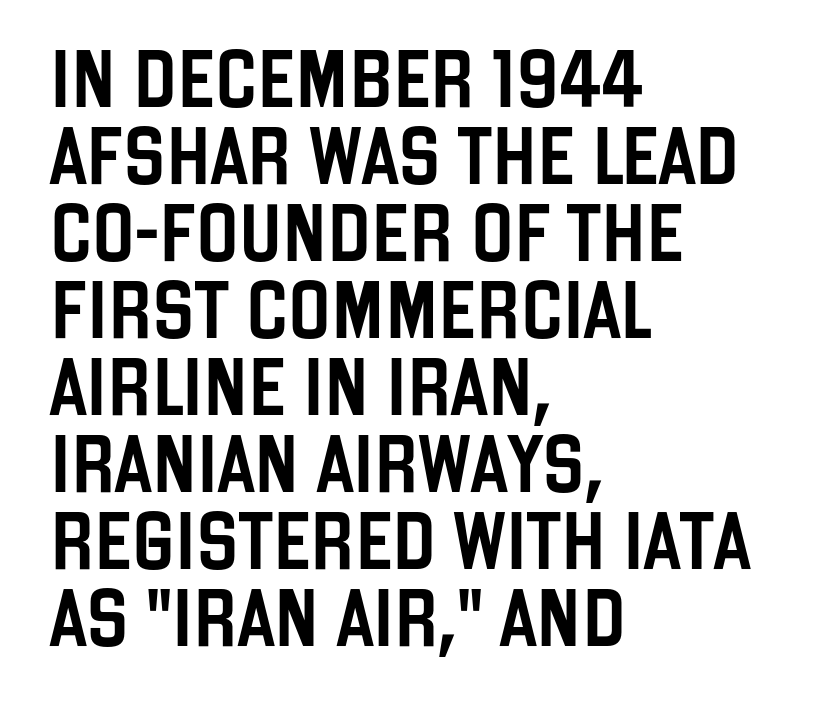
The image shows 57 px condensed sans-serif type, upright; set left-aligned, normal line spacing (1.35x), normal letter spacing, not underlined; low stroke contrast and a large x-height.
